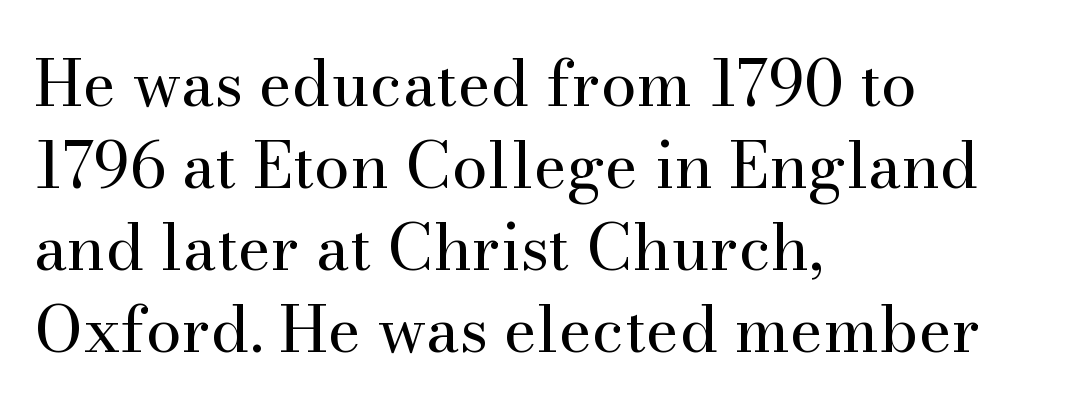
{"serif": "yes", "italic": "no", "bold": "no", "weight": "regular", "width": "normal", "stroke_contrast": "medium", "x_height": "small", "monospaced": "no", "underline": "no", "align": "left", "line_spacing": "normal", "line_spacing_ratio": 1.28, "letter_spacing": "normal", "letter_spacing_em": 0.0, "glyph_px": 64}
